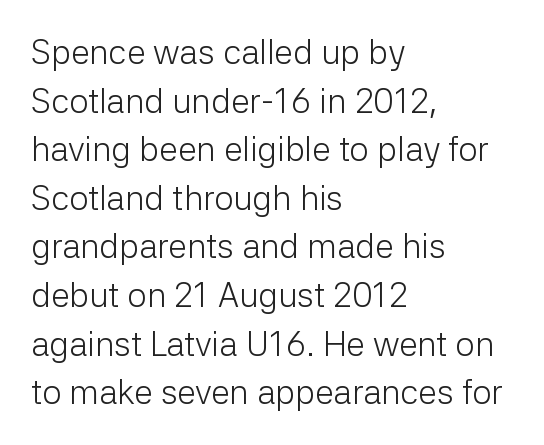
In CSS terms this would be text-align: left. Typographically, this falls in the sans-serif category. Characters remain perfectly vertical along every line. The face used here is proportionally spaced, like ordinary book or web type. What's the leading like? Ordinary, nothing unusual. Each stroke keeps to a modest, everyday thickness or less.
